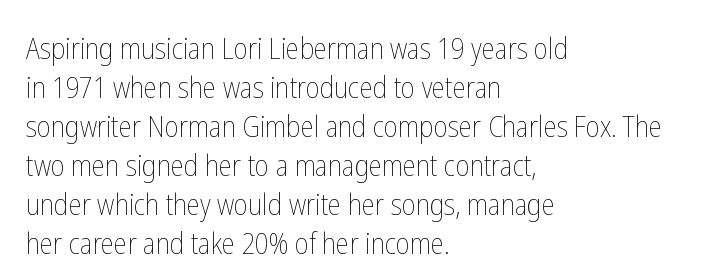
Q: Is the text bold? A: No.
Q: Is the text italic (slanted)? A: No, it is upright.
Q: Is the text underlined? A: No.
Q: How is the paragraph aligned? A: Left-aligned.
Q: Is the spacing between letters normal or unusually wide? A: Normal.
Q: Is the spacing between lines tight, normal or loose? A: Normal.
Q: Width (condensed, normal, or wide)? A: Condensed.
Q: Stroke contrast? A: Low.
Q: x-height? A: Medium.
Q: Monospaced? A: No.
